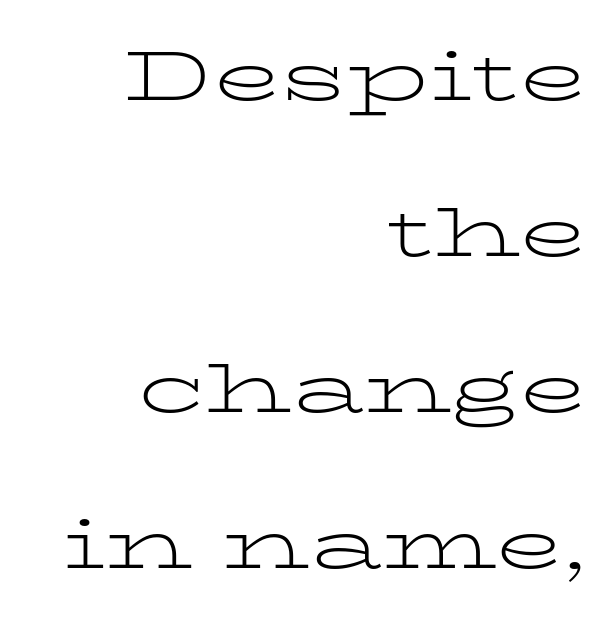
{"serif": "yes", "italic": "no", "bold": "no", "weight": "light", "width": "wide", "stroke_contrast": "low", "x_height": "medium", "monospaced": "no", "underline": "no", "align": "right", "line_spacing": "loose", "line_spacing_ratio": 2.26, "letter_spacing": "normal", "letter_spacing_em": 0.0, "glyph_px": 69}
